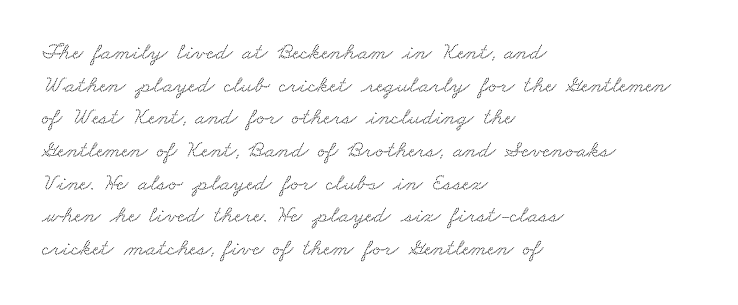
The text block is weighted toward the left margin, trailing off unevenly rightward. Tracking here is standard; glyphs follow each other at the usual distance. Vertically, the passage feels balanced, rows spaced as you'd expect. Type without underlining.
